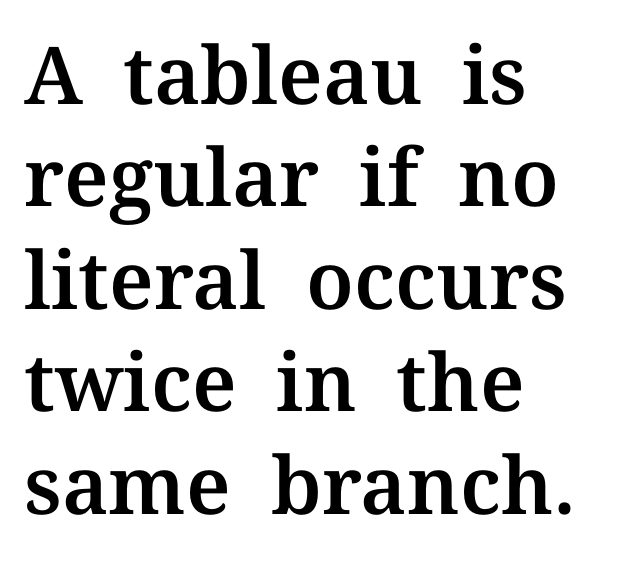
The image shows 80 px serif type, upright; set left-aligned, normal line spacing (1.28x), normal letter spacing, not underlined; medium stroke contrast and a medium x-height.
